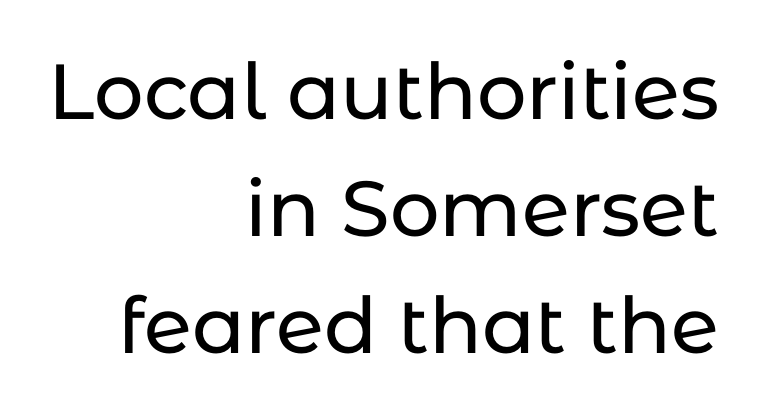
The space beneath each line is pristine and unruled. The letters stand straight up with perfectly vertical stems. The letters carry no serifs — their stems end cleanly without finishing strokes. This sample has the flowing, uneven cadence of proportional lettering. The paragraph shown leans on its right margin. Normally led — the rows are evenly, conventionally spaced.
